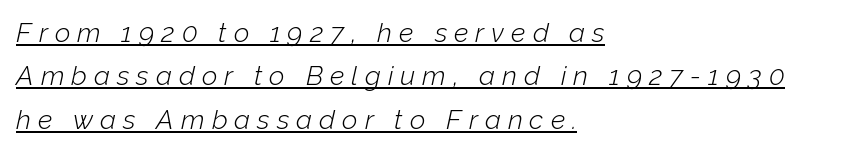
The glyphs look as if they've been sheared to an angle. The ragged edge is on the right, which tells us the setting is flush left. The glyphs are accompanied by a horizontal stroke just below them. Interline gaps are of average width in this sample.
